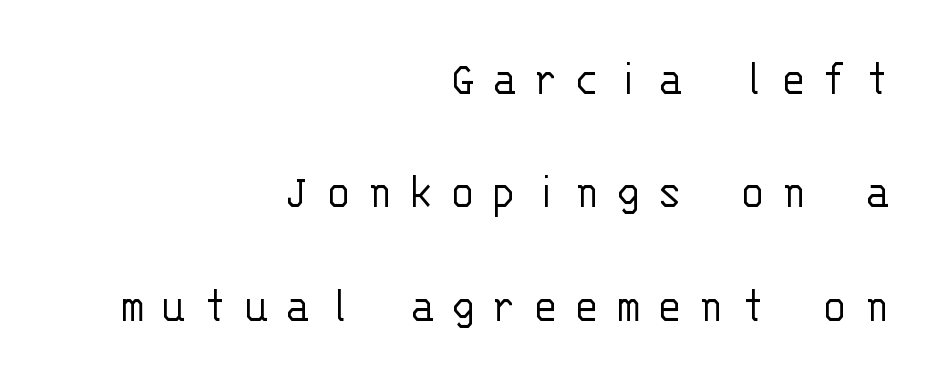
{"serif": "no", "italic": "no", "bold": "no", "weight": "light", "width": "normal", "stroke_contrast": "low", "x_height": "large", "monospaced": "yes", "underline": "no", "align": "right", "line_spacing": "loose", "line_spacing_ratio": 2.18, "letter_spacing": "wide", "letter_spacing_em": 0.31, "glyph_px": 52}
